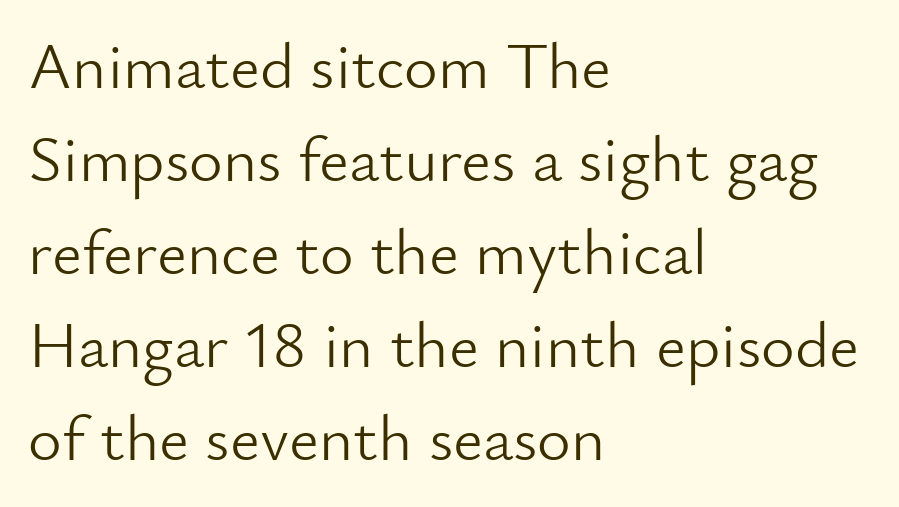
A typesetter would mark this as roman, not italic. Each stroke keeps to a modest, everyday thickness or less. Unlike a traditional serif, this face leaves its strokes unadorned. Note the varied advance widths — an 'i' is clearly narrower than an 'm'. Standard letterfit; no display-style spreading of the glyphs.
